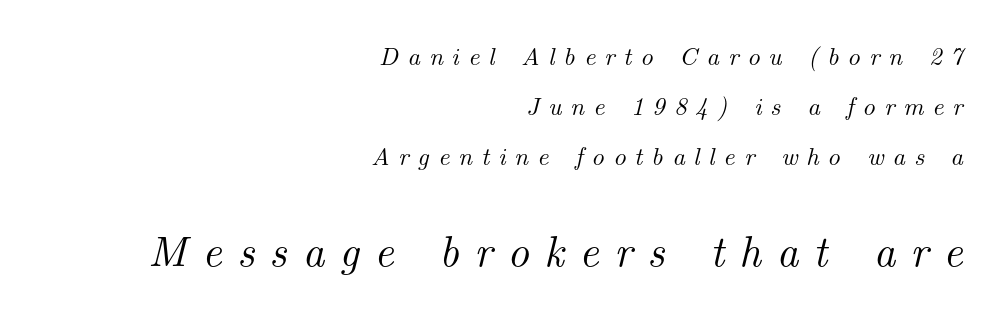
Q: Is the text italic (slanted)? A: Yes, it leans right by about 14 degrees.
Q: Is the typeface a serif or a sans-serif typeface? A: Serif.
Q: Is the text underlined? A: No.
Q: How is the paragraph aligned? A: Right-aligned.
Q: Is the spacing between letters normal or unusually wide? A: Unusually wide.
Q: Is the spacing between lines tight, normal or loose? A: Loose.
Q: Which block of text is set in a larger size, the first (top) or the second (bottom)? A: The second (bottom) one.
Q: Width (condensed, normal, or wide)? A: Normal.
Q: Stroke contrast? A: Medium.
Q: x-height? A: Small.
Q: Monospaced? A: No.
